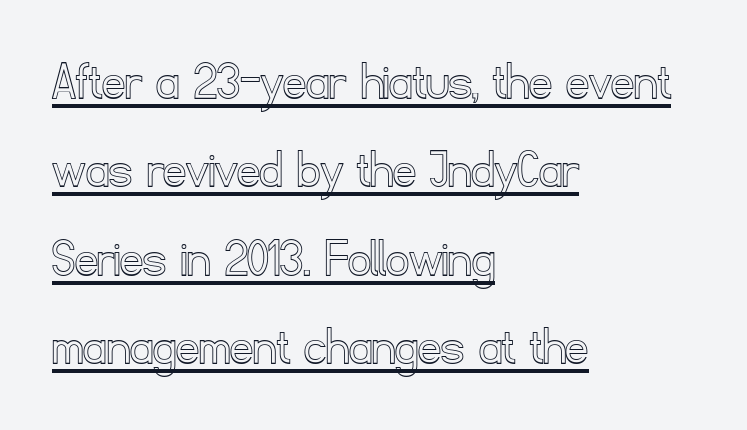
{"italic": "no", "width": "normal", "x_height": "small", "monospaced": "no", "underline": "yes", "align": "left", "line_spacing": "normal", "line_spacing_ratio": 1.58, "letter_spacing": "normal", "letter_spacing_em": 0.0, "glyph_px": 56}
